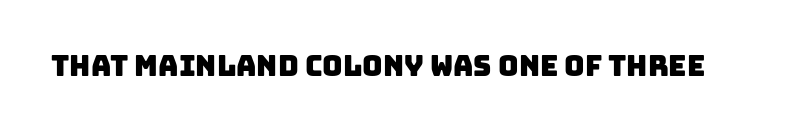
The image shows 28 px sans-serif type; set normal letter spacing, not underlined; low stroke contrast and a large x-height.
